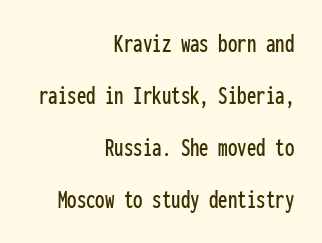
The axis of the letterforms is exactly vertical. Look at the tracking — it's just the regular setting, nothing added. The designer dialed line spacing up above the default. A bare baseline throughout the passage. Short and long lines alike share a common ending point at right.
